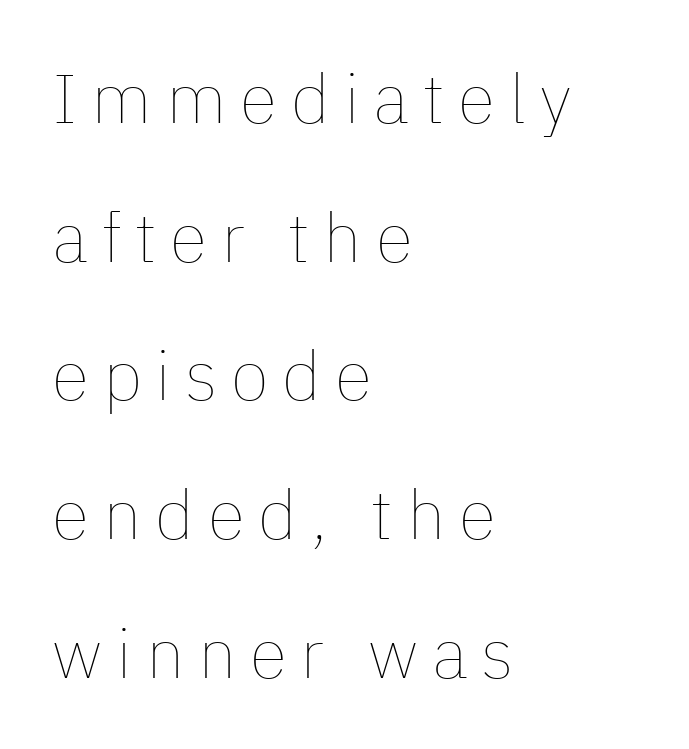
Q: Is the text bold? A: No.
Q: Is the text italic (slanted)? A: No, it is upright.
Q: Is the text underlined? A: No.
Q: How is the paragraph aligned? A: Left-aligned.
Q: Is the spacing between letters normal or unusually wide? A: Unusually wide.
Q: Is the spacing between lines tight, normal or loose? A: Loose.
Q: Width (condensed, normal, or wide)? A: Normal.
Q: Stroke contrast? A: Low.
Q: x-height? A: Medium.
Q: Monospaced? A: No.
